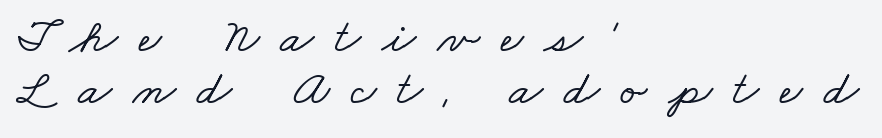
Look at the bottom of the vertical strokes: they flare into serifs here. Looks like regular typesetting: each glyph gets only the width it needs. Does extra space separate the letters? Yes, quite a lot of it. The setting favours the left margin, as ordinary paragraphs usually do.
